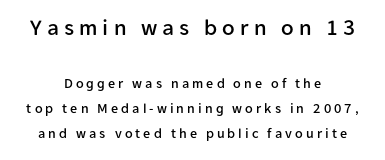
Which chunk is bigger? The first one — the top block dwarfs the bottom. This sample uses expanded letter spacing, leaving extra air between glyphs. Centered paragraph, ragged on both sides. You can tell it's not italic because the verticals are truly vertical. Plain, unruled lines of type.
